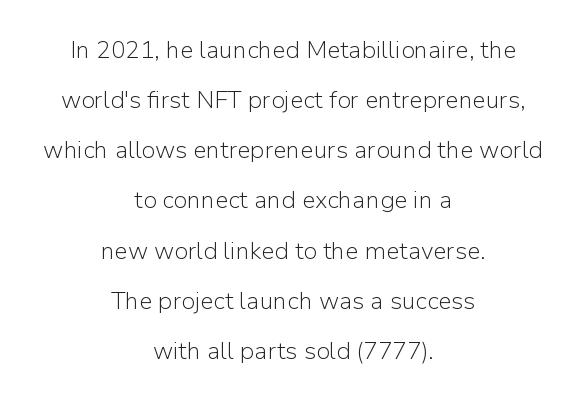
Q: Is the text bold? A: No.
Q: Is the text italic (slanted)? A: No, it is upright.
Q: Is the text underlined? A: No.
Q: How is the paragraph aligned? A: Centered.
Q: Is the spacing between letters normal or unusually wide? A: Normal.
Q: Is the spacing between lines tight, normal or loose? A: Loose.
